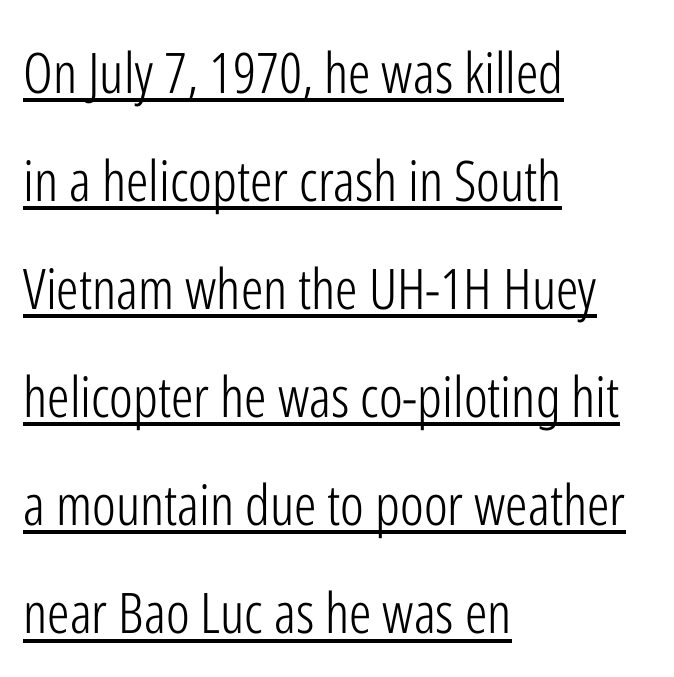
{"serif": "no", "italic": "no", "bold": "no", "weight": "light", "width": "condensed", "stroke_contrast": "low", "x_height": "medium", "monospaced": "no", "underline": "yes", "align": "left", "line_spacing": "loose", "line_spacing_ratio": 1.93, "letter_spacing": "normal", "letter_spacing_em": 0.0, "glyph_px": 56}
